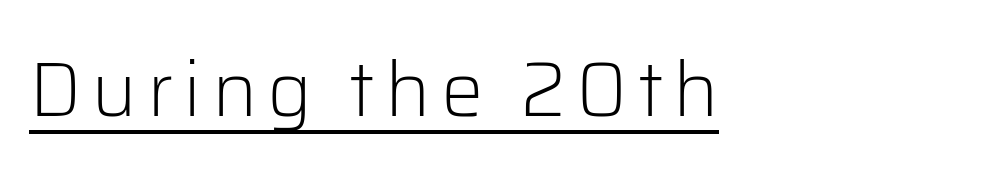
A typographer would call this underscored text. Where is the straight margin? On the left. Characters remain perfectly vertical along every line. The face used here is proportionally spaced, like ordinary book or web type.
